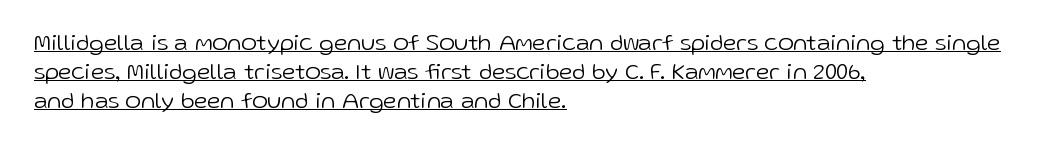
{"italic": "no", "bold": "no", "underline": "yes", "align": "left", "line_spacing_ratio": 1.2, "letter_spacing": "normal", "letter_spacing_em": 0.0, "glyph_px": 24}
